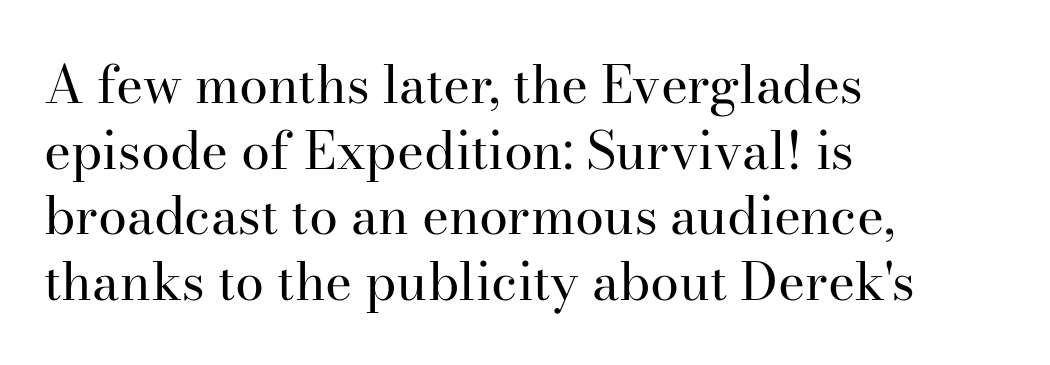
Horizontal bands of white between lines are of average thickness. The glyphs in this specimen are seriffed. Honestly, there is no underline to notice here at all. Alignment: flush left. Words appear dense and cohesive because spacing is normal. Spacing verdict: proportional, widths tailored to each character.
